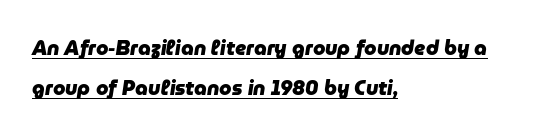
The image shows 20 px bold type, italic (leaning right); set left-aligned, loose line spacing (2.02x), normal letter spacing, underlined.
